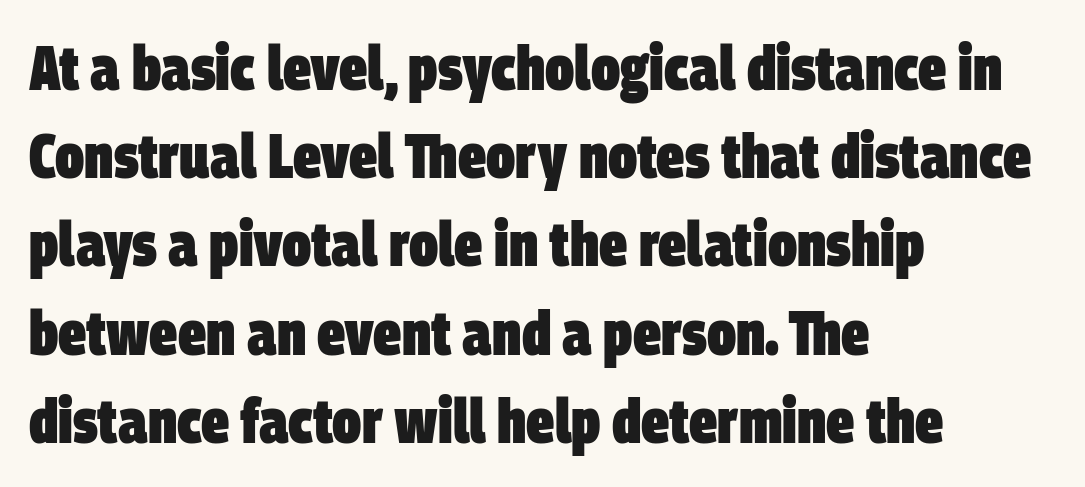
The image shows 63 px heavy, condensed sans-serif type; set left-aligned, normal line spacing (1.4x), normal letter spacing, not underlined; low stroke contrast and a large x-height.
